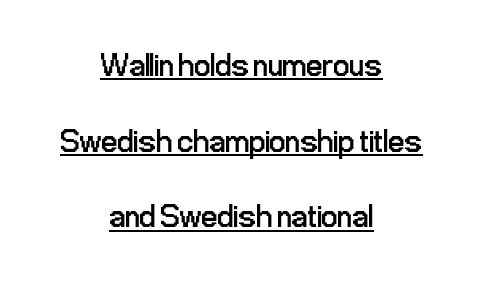
Inter-character spacing is left at the font's built-in metrics. Vertically, the passage feels expansive, rows floating well apart. A typographer would call this underscored text. Unlike a traditional serif, this face leaves its strokes unadorned. Italic: no, the glyphs are upright roman.
